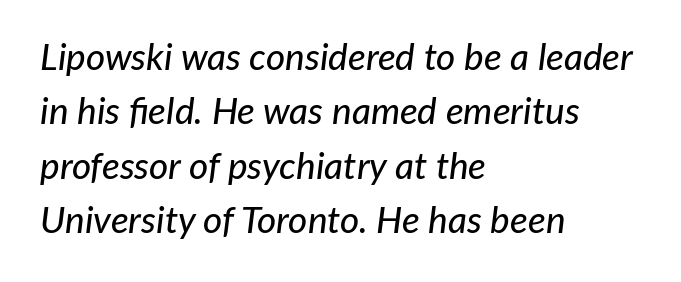
This sample is left-justified, so line endings fall wherever the words run out. Compared with typical paragraphs, the rows here are spaced about the same. Notice how the stems are inclined rather than vertical — that's the hallmark of italics. Honestly, there is no underline to notice here at all.
